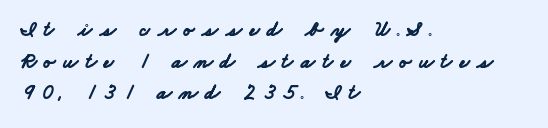
{"bold": "yes", "underline": "no", "align": "left", "line_spacing": "normal", "line_spacing_ratio": 1.51, "letter_spacing": "wide", "letter_spacing_em": 0.36, "glyph_px": 21}
